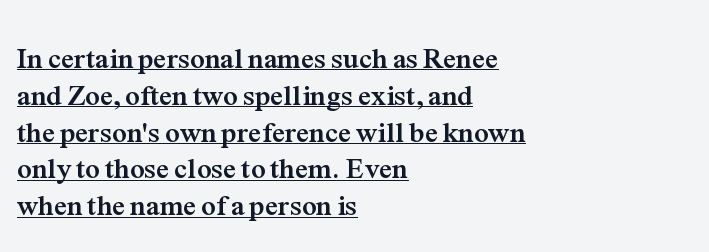
{"serif": "yes", "italic": "no", "bold": "yes", "weight": "semibold", "width": "normal", "stroke_contrast": "medium", "x_height": "medium", "monospaced": "no", "underline": "yes", "align": "left", "line_spacing": "normal", "line_spacing_ratio": 1.27, "letter_spacing": "normal", "letter_spacing_em": 0.0, "glyph_px": 29}
